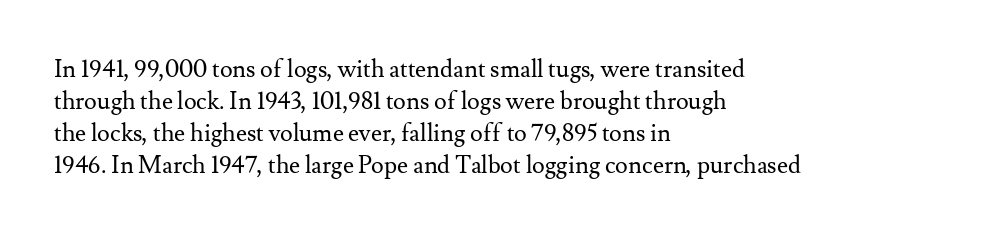
A bare baseline throughout the passage. Does the lettering tilt? It doesn't — this is upright. Leftover space on each line is placed entirely after the last word. Regarding leading, the lines here are spaced in the standard way. Inter-character spacing is left at the font's built-in metrics. Compared with a typical body face, this is equally light or lighter still.
